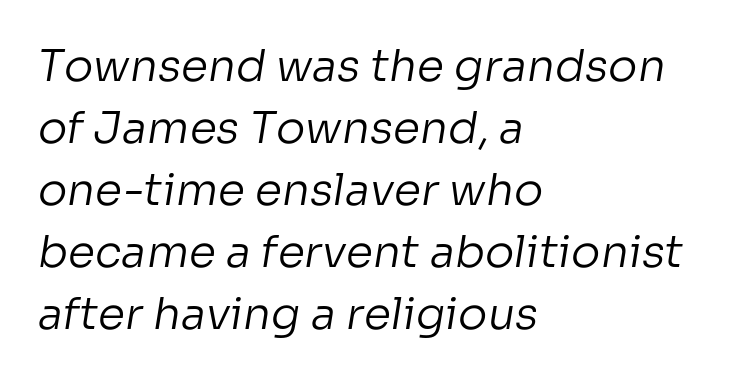
Q: Is the text bold? A: No.
Q: Is the typeface a serif or a sans-serif typeface? A: Sans-serif.
Q: Is the text underlined? A: No.
Q: How is the paragraph aligned? A: Left-aligned.
Q: Is the spacing between letters normal or unusually wide? A: Normal.
Q: Is the spacing between lines tight, normal or loose? A: Normal.
Q: Width (condensed, normal, or wide)? A: Normal.
Q: Stroke contrast? A: Low.
Q: x-height? A: Medium.
Q: Monospaced? A: No.
